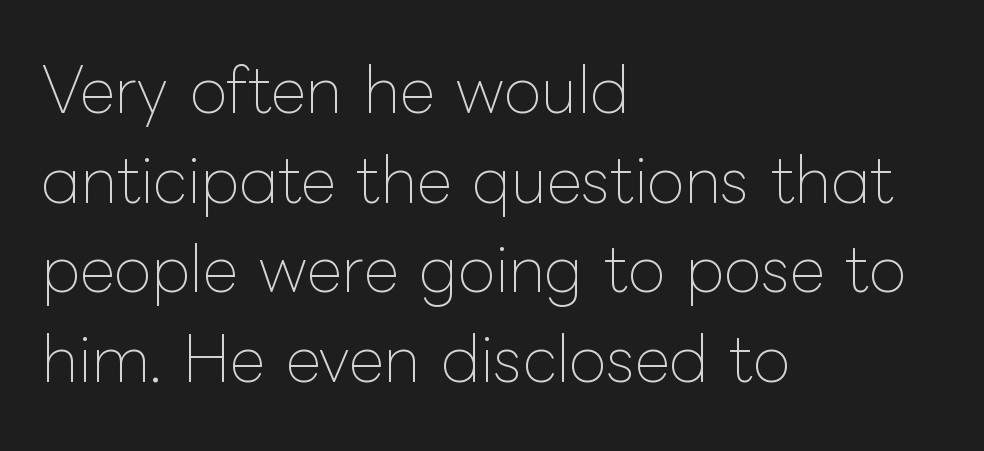
Unlike italic type, these characters show no tilt at all. The paragraph shown leans on its left margin. How are the letters spaced? Ordinarily, with no added tracking. Vertical spacing — default. Think of a printed novel: that variable character pitch is what you see here. Underlining? Definitely not there.
